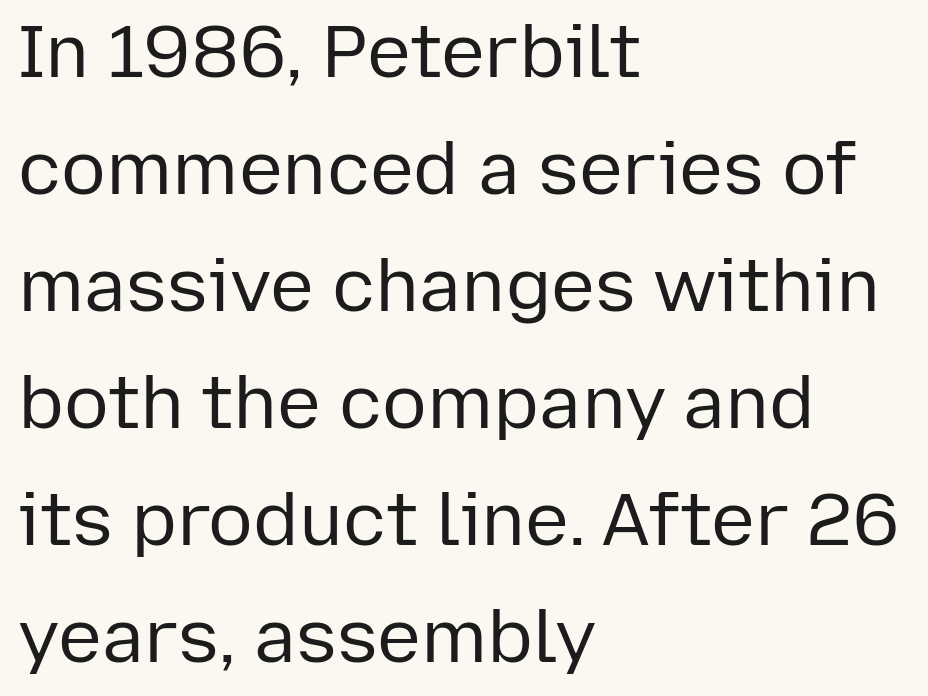
The image shows 74 px regular-weight sans-serif type, upright; set left-aligned, normal line spacing (1.58x), normal letter spacing, not underlined; low stroke contrast and a medium x-height.
